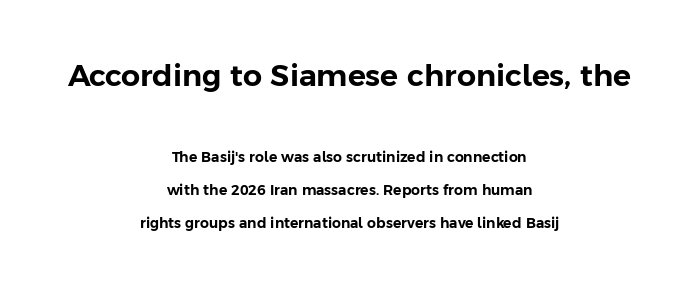
Q: Is the text italic (slanted)? A: No, it is upright.
Q: Is the typeface a serif or a sans-serif typeface? A: Sans-serif.
Q: Is the text underlined? A: No.
Q: How is the paragraph aligned? A: Centered.
Q: Is the spacing between letters normal or unusually wide? A: Normal.
Q: Is the spacing between lines tight, normal or loose? A: Loose.
Q: Which block of text is set in a larger size, the first (top) or the second (bottom)? A: The first (top) one.
Q: Width (condensed, normal, or wide)? A: Normal.
Q: Stroke contrast? A: Low.
Q: x-height? A: Medium.
Q: Monospaced? A: No.
